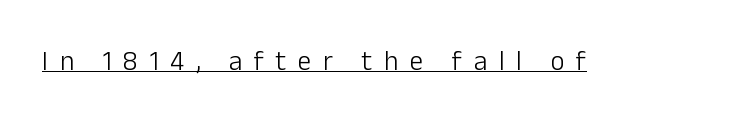
{"italic": "no", "bold": "no", "underline": "yes", "letter_spacing": "wide", "letter_spacing_em": 0.43, "glyph_px": 27}
